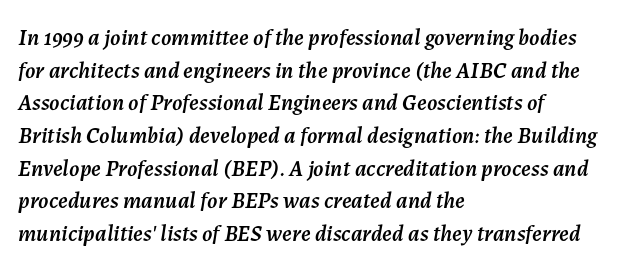
Q: Is the text italic (slanted)? A: Yes, it leans right by about 7 degrees.
Q: Is the text underlined? A: No.
Q: How is the paragraph aligned? A: Left-aligned.
Q: Is the spacing between letters normal or unusually wide? A: Normal.
Q: Is the spacing between lines tight, normal or loose? A: Normal.
